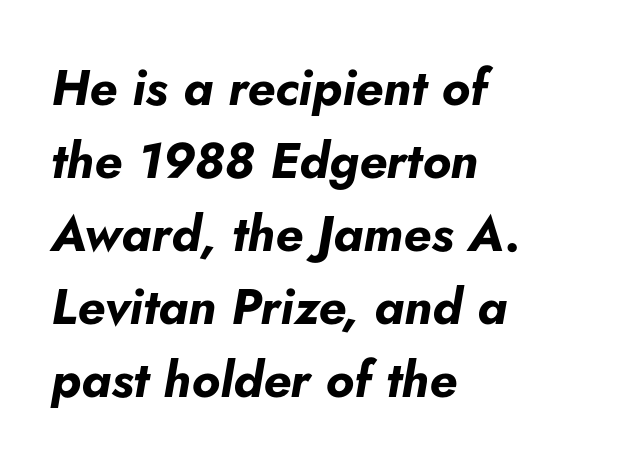
{"italic": "yes", "lean": "right", "slant_degrees": 10, "bold": "yes", "weight": "bold", "width": "normal", "stroke_contrast": "low", "x_height": "small", "monospaced": "no", "underline": "no", "align": "left", "line_spacing": "normal", "line_spacing_ratio": 1.46, "letter_spacing": "normal", "letter_spacing_em": 0.0, "glyph_px": 50}
